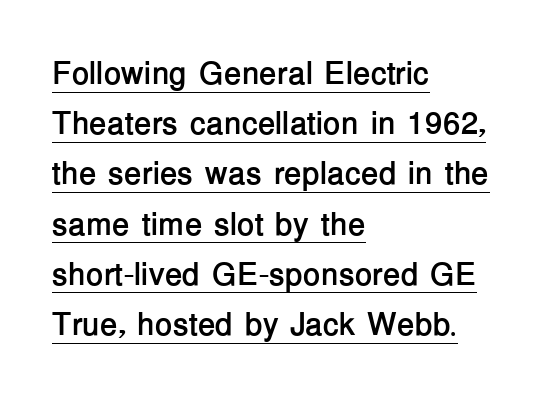
The image shows 32 px semibold sans-serif type, upright; set left-aligned, normal line spacing (1.57x), normal letter spacing, underlined; low stroke contrast and a medium x-height.
